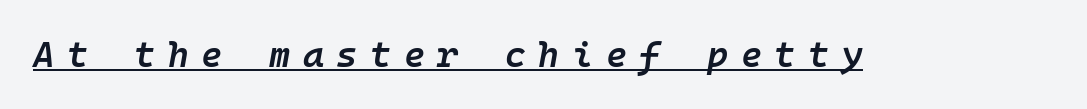
{"italic": "yes", "lean": "right", "slant_degrees": 10, "bold": "semi", "weight": "semibold", "width": "normal", "stroke_contrast": "low", "x_height": "medium", "monospaced": "yes", "underline": "yes", "letter_spacing": "wide", "letter_spacing_em": 0.35, "glyph_px": 36}
